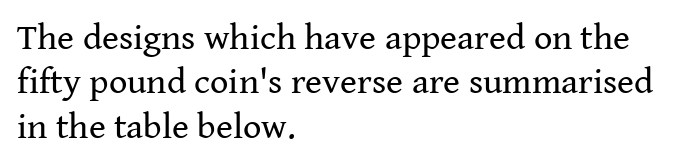
On a weight scale, this lands at 450 or below. Underlining? Definitely not there. Looks like regular typesetting: each glyph gets only the width it needs. Font category for this specimen: serif. Line starts are locked; line ends wander.
